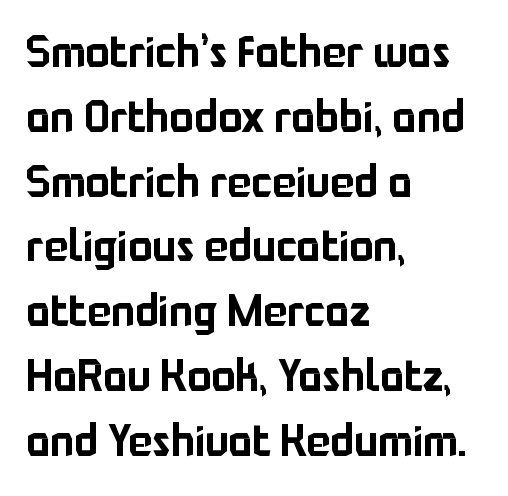
{"serif": "no", "italic": "no", "width": "normal", "stroke_contrast": "low", "x_height": "medium", "monospaced": "no", "underline": "no", "align": "left", "line_spacing": "normal", "line_spacing_ratio": 1.44, "letter_spacing": "normal", "letter_spacing_em": 0.0, "glyph_px": 45}
